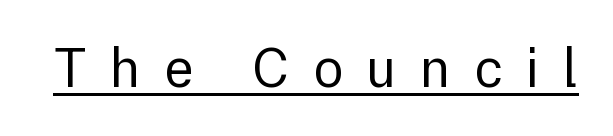
Q: Is the text bold? A: No.
Q: Is the text italic (slanted)? A: No, it is upright.
Q: Is the typeface a serif or a sans-serif typeface? A: Sans-serif.
Q: Is the text underlined? A: Yes.
Q: Is the spacing between letters normal or unusually wide? A: Unusually wide.
Q: Width (condensed, normal, or wide)? A: Normal.
Q: Stroke contrast? A: Low.
Q: x-height? A: Medium.
Q: Monospaced? A: No.
